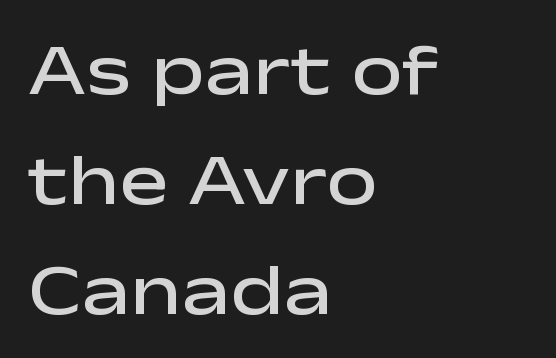
The image shows 73 px semibold, wide sans-serif type, upright; set left-aligned, normal line spacing (1.51x), normal letter spacing, not underlined; low stroke contrast and a medium x-height.
